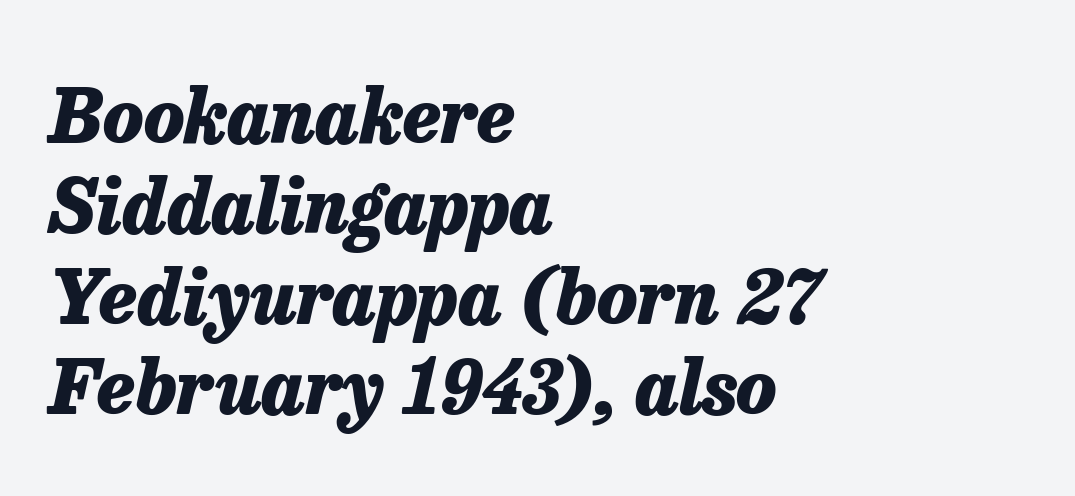
{"italic": "yes", "lean": "right", "slant_degrees": 13, "bold": "yes", "weight": "heavy", "width": "normal", "stroke_contrast": "low", "x_height": "medium", "monospaced": "no", "underline": "no", "align": "left", "line_spacing_ratio": 1.22, "letter_spacing": "normal", "letter_spacing_em": 0.0, "glyph_px": 74}
